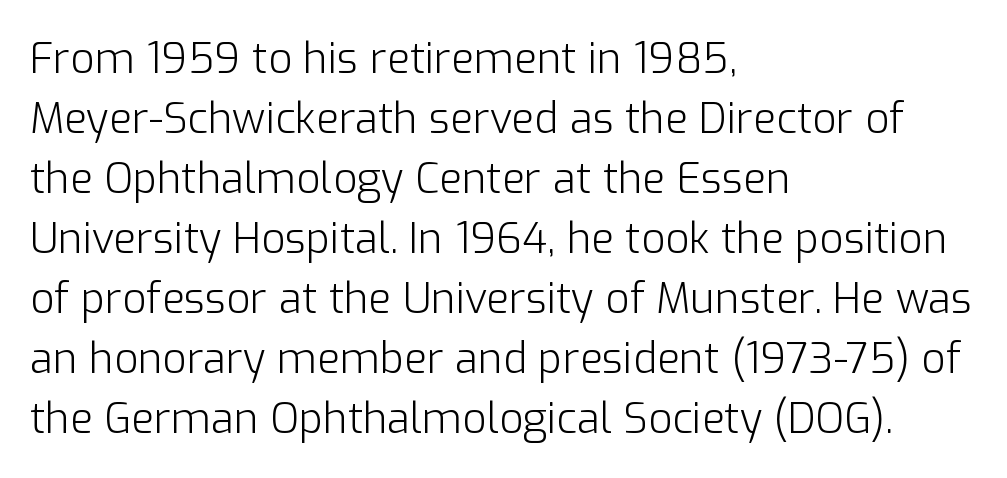
The image shows 42 px light sans-serif type, upright; set left-aligned, normal line spacing (1.43x), normal letter spacing, not underlined; low stroke contrast and a medium x-height.
